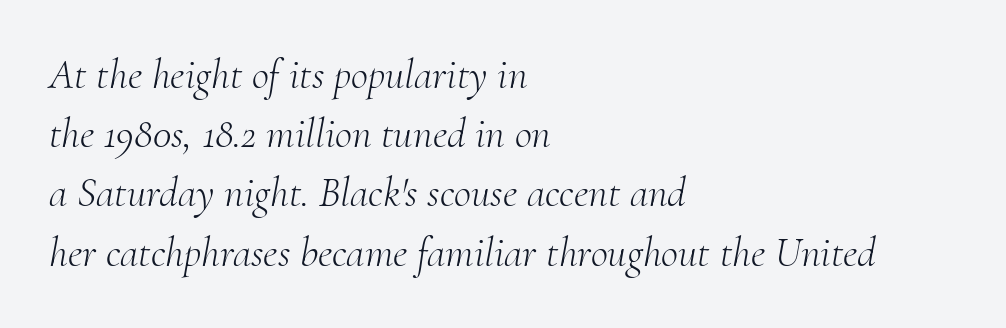
The specimen omits any rule beneath the text block's lines. Each letter's strokes conclude with small projecting serifs. These lines sit exactly where default settings would place them. All the whitespace from short lines collects on the right. The letters advance in unequal steps, a hallmark of proportional type. The typeface has the unassuming heft of standard copy or less.
